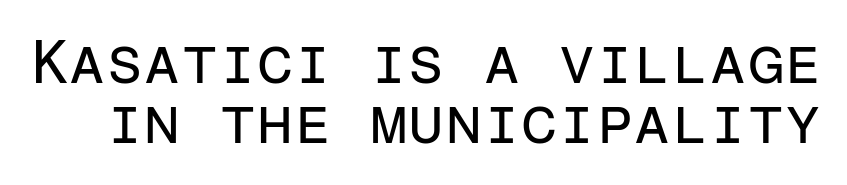
This sample uses an upright cut, with every glyph sitting square on the baseline. Type without underlining. Observe the ordinary spacing: letters are neighbours, not strangers. The passage shown is typeset with a sans-serif family. Stroke thickness stays within the range of a standard reading face or lighter.
